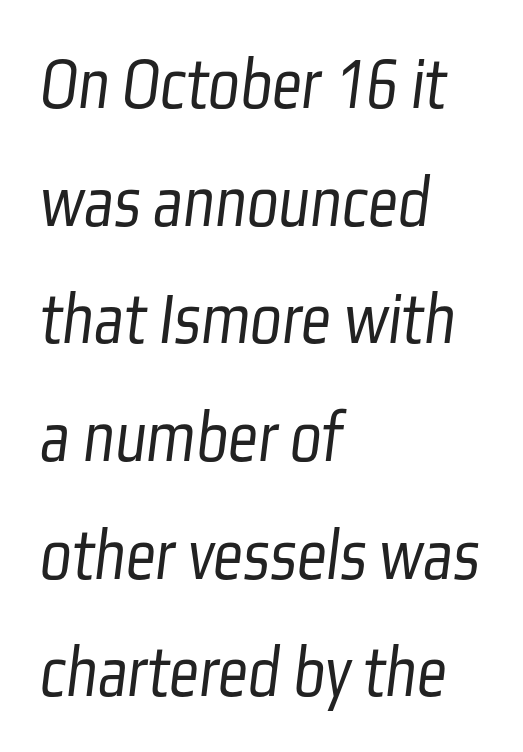
The image shows 74 px light, condensed sans-serif type; set left-aligned, normal line spacing (1.59x), normal letter spacing, not underlined; low stroke contrast and a medium x-height.
